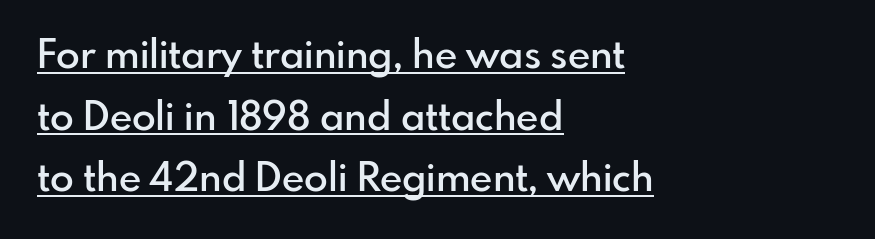
Q: Is the text bold? A: Semi-bold.
Q: Is the text italic (slanted)? A: No, it is upright.
Q: Is the typeface a serif or a sans-serif typeface? A: Sans-serif.
Q: Is the text underlined? A: Yes.
Q: How is the paragraph aligned? A: Left-aligned.
Q: Is the spacing between letters normal or unusually wide? A: Normal.
Q: Is the spacing between lines tight, normal or loose? A: Normal.
Q: Width (condensed, normal, or wide)? A: Normal.
Q: Stroke contrast? A: Low.
Q: x-height? A: Small.
Q: Monospaced? A: No.
